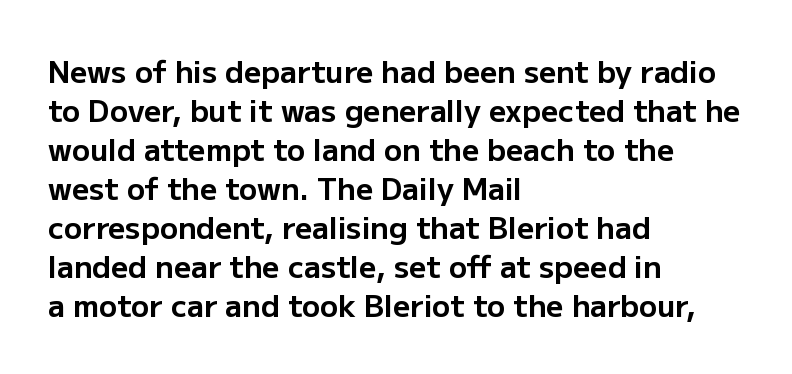
{"serif": "no", "italic": "no", "bold": "yes", "weight": "bold", "width": "normal", "stroke_contrast": "low", "x_height": "medium", "monospaced": "no", "underline": "no", "align": "left", "line_spacing": "normal", "line_spacing_ratio": 1.3, "letter_spacing": "normal", "letter_spacing_em": 0.0, "glyph_px": 30}
